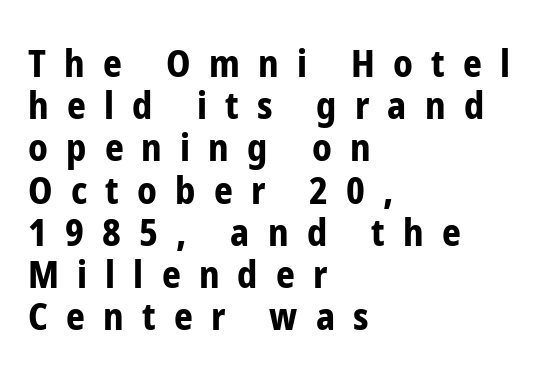
{"serif": "no", "italic": "no", "bold": "yes", "weight": "bold", "width": "condensed", "stroke_contrast": "low", "x_height": "medium", "monospaced": "no", "underline": "no", "align": "left", "line_spacing": "tight", "line_spacing_ratio": 1.14, "letter_spacing": "wide", "letter_spacing_em": 0.49, "glyph_px": 37}
